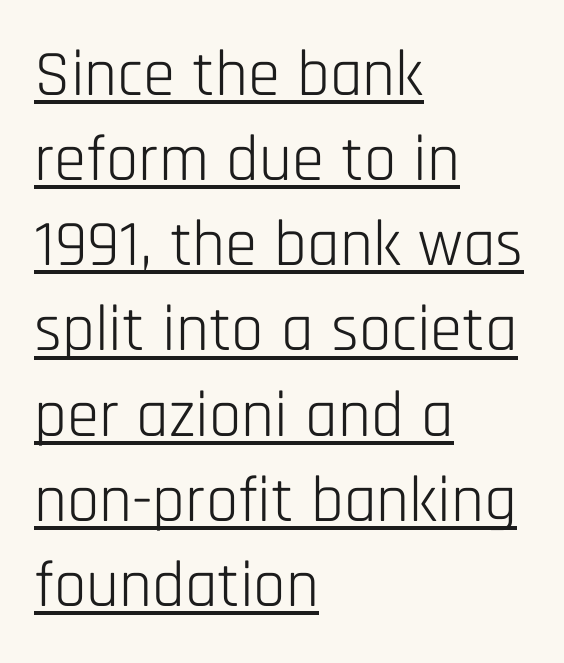
{"serif": "no", "italic": "no", "bold": "no", "weight": "light", "width": "condensed", "stroke_contrast": "low", "x_height": "large", "monospaced": "no", "underline": "yes", "align": "left", "line_spacing": "normal", "line_spacing_ratio": 1.31, "letter_spacing": "normal", "letter_spacing_em": 0.0, "glyph_px": 65}
